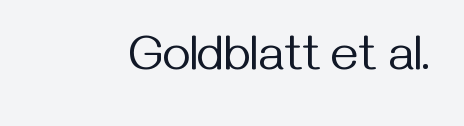
{"serif": "no", "italic": "no", "bold": "no", "weight": "regular", "width": "normal", "stroke_contrast": "medium", "x_height": "medium", "monospaced": "no", "underline": "no", "letter_spacing": "normal", "letter_spacing_em": 0.0, "glyph_px": 48}
